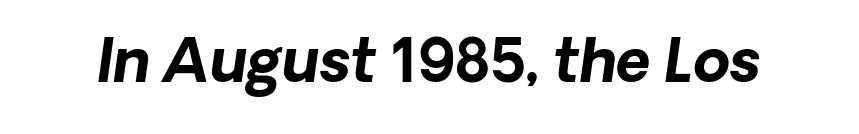
The image shows 59 px bold sans-serif type; set normal letter spacing, not underlined; low stroke contrast and a medium x-height.
